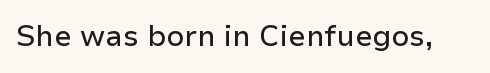
{"serif": "no", "italic": "no", "width": "normal", "stroke_contrast": "low", "x_height": "medium", "monospaced": "no", "underline": "no", "letter_spacing": "normal", "letter_spacing_em": 0.0, "glyph_px": 29}
